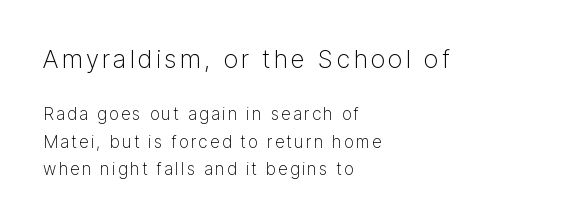
The image shows 25 px text type, upright; set left-aligned, normal line spacing (1.61x), not underlined; the first (top) block is 1.47x larger.
